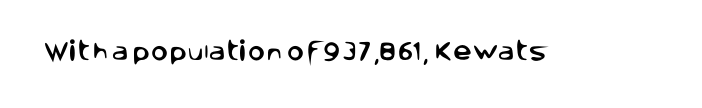
Q: Is the text italic (slanted)? A: No, it is upright.
Q: Is the text underlined? A: No.
Q: Is the spacing between letters normal or unusually wide? A: Normal.
